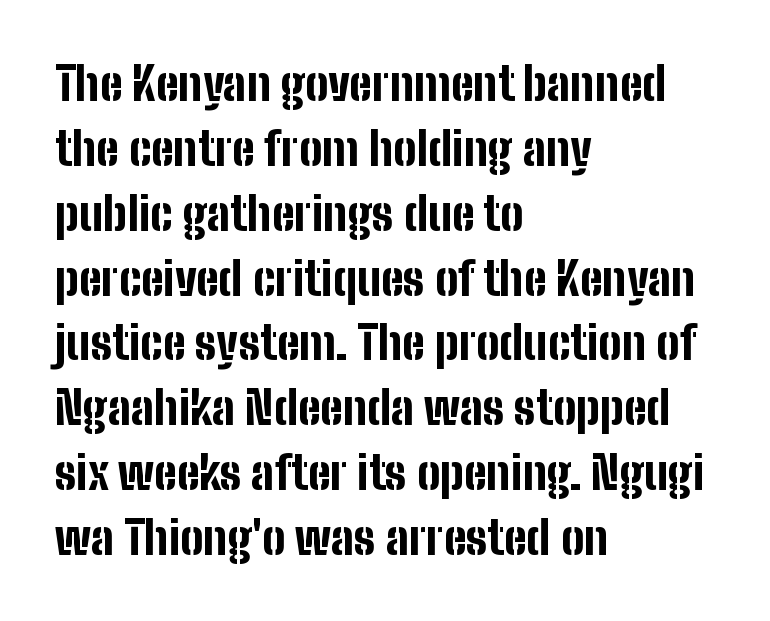
Observe the ordinary spacing: letters are neighbours, not strangers. The font is running at its bold setting. I'd call this a sans setting — the letters go barefoot. Characters remain perfectly vertical along every line. Layout note: lines flush left. Plain, unruled lines of type.
